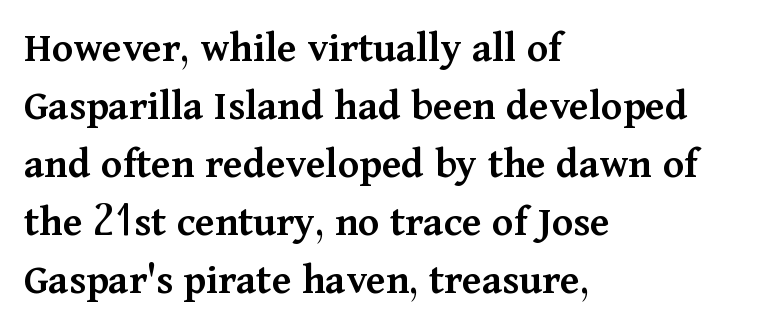
{"serif": "yes", "italic": "no", "bold": "semi", "weight": "semibold", "width": "normal", "stroke_contrast": "medium", "x_height": "medium", "monospaced": "no", "underline": "no", "align": "left", "line_spacing": "normal", "line_spacing_ratio": 1.32, "letter_spacing": "normal", "letter_spacing_em": 0.0, "glyph_px": 44}
